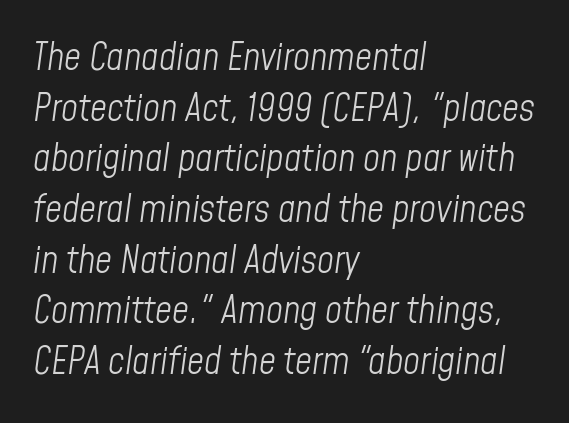
Do the characters align in a grid? No, the font is proportional. Heaviness? Minimal to ordinary, like unemphasized prose. A typesetter would mark this as italic. Line beginnings align vertically; line endings do not.
